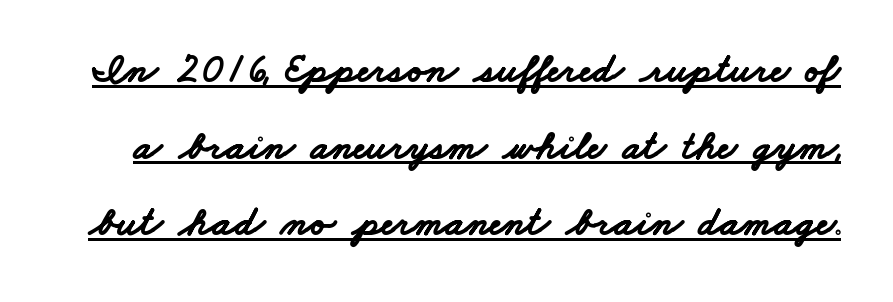
The rendered words wear a rule along their underside. Emphasis by weight is at full strength: bold. The letters sit at their default tracking, neither squeezed nor spread. Classification — sans serif. The letters advance in unequal steps, a hallmark of proportional type.
